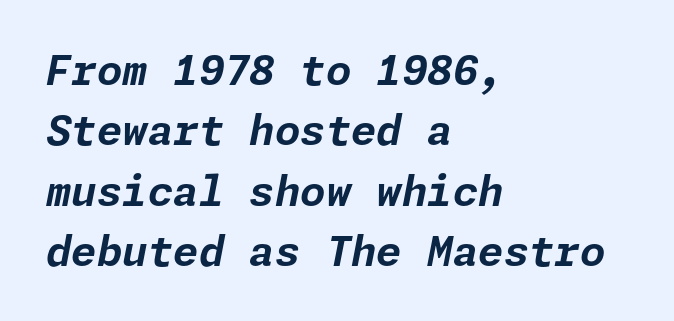
{"italic": "yes", "lean": "right", "slant_degrees": 11, "bold": "yes", "weight": "bold", "width": "normal", "stroke_contrast": "low", "x_height": "medium", "underline": "no", "align": "left", "line_spacing": "normal", "line_spacing_ratio": 1.47, "letter_spacing": "normal", "letter_spacing_em": 0.0, "glyph_px": 41}
